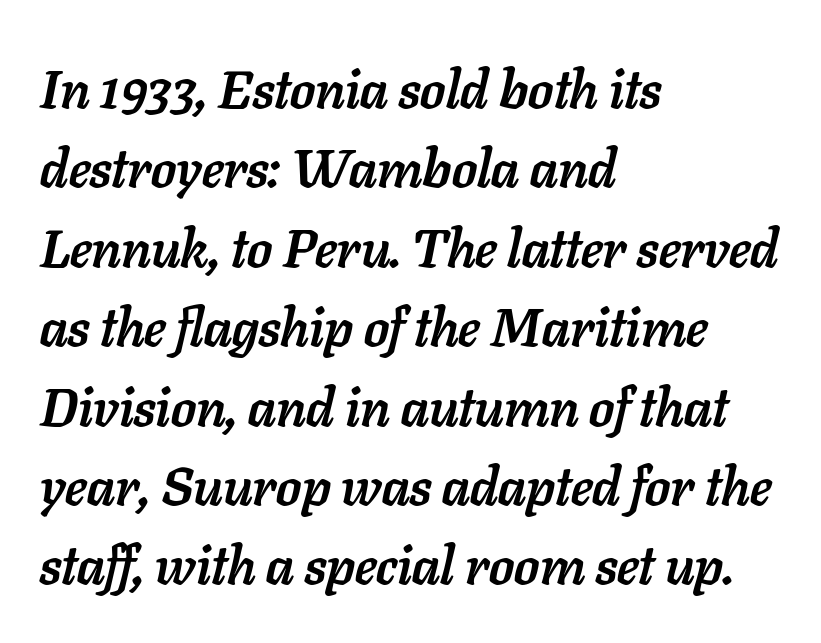
Q: Is the text bold? A: Yes.
Q: Is the text italic (slanted)? A: Yes, it leans right by about 11 degrees.
Q: Is the text underlined? A: No.
Q: How is the paragraph aligned? A: Left-aligned.
Q: Is the spacing between letters normal or unusually wide? A: Normal.
Q: Is the spacing between lines tight, normal or loose? A: Normal.
Q: Width (condensed, normal, or wide)? A: Normal.
Q: Stroke contrast? A: Low.
Q: x-height? A: Medium.
Q: Monospaced? A: No.
